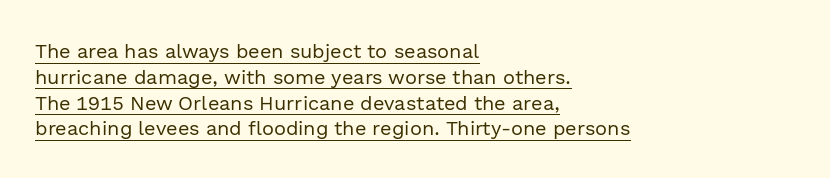
Q: Is the text bold? A: No.
Q: Is the text italic (slanted)? A: No, it is upright.
Q: Is the text underlined? A: Yes.
Q: How is the paragraph aligned? A: Left-aligned.
Q: Is the spacing between letters normal or unusually wide? A: Normal.
Q: Is the spacing between lines tight, normal or loose? A: Normal.
